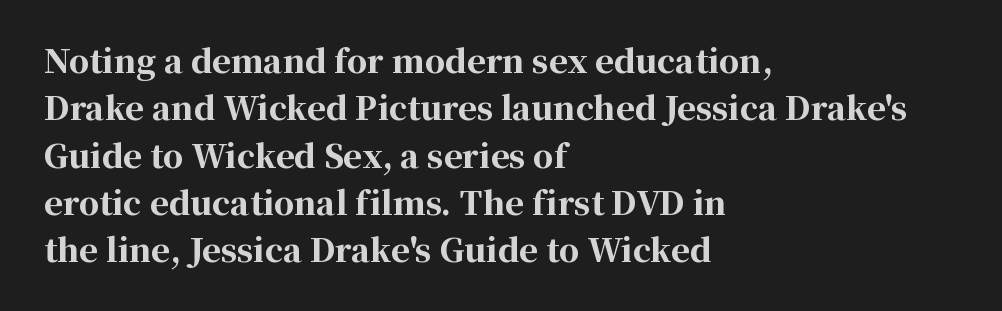
{"serif": "yes", "italic": "no", "bold": "yes", "weight": "bold", "width": "normal", "stroke_contrast": "high", "x_height": "medium", "monospaced": "no", "underline": "no", "align": "left", "line_spacing": "normal", "line_spacing_ratio": 1.48, "letter_spacing": "normal", "letter_spacing_em": 0.0, "glyph_px": 32}
